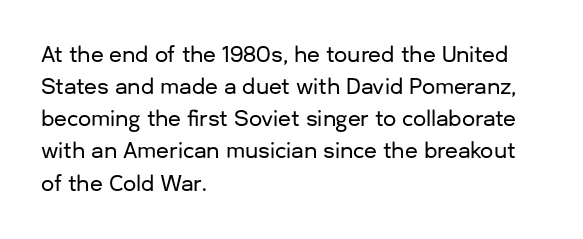
Layout note: lines flush left. The string is rendered with underlining switched off. The line texture is even and compact thanks to regular tracking. A roman cut, with each character standing at attention. The space between consecutive lines is moderate.
